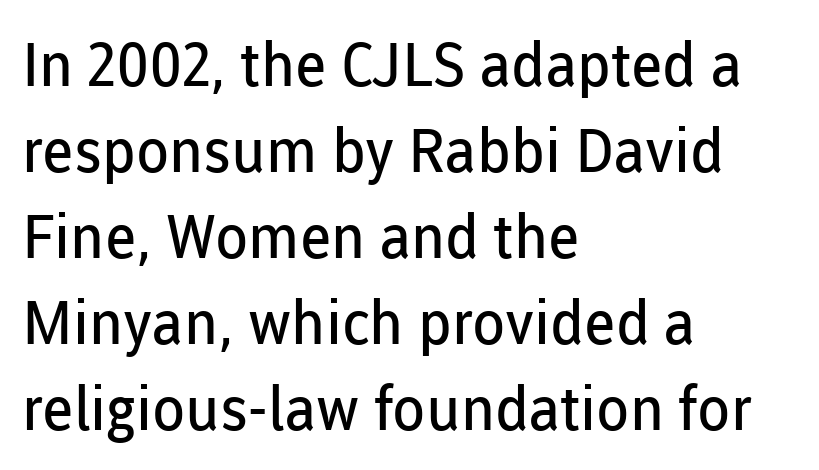
{"serif": "no", "italic": "no", "bold": "no", "weight": "regular", "width": "normal", "stroke_contrast": "low", "x_height": "medium", "monospaced": "no", "underline": "no", "align": "left", "line_spacing": "normal", "line_spacing_ratio": 1.41, "letter_spacing": "normal", "letter_spacing_em": 0.0, "glyph_px": 61}
